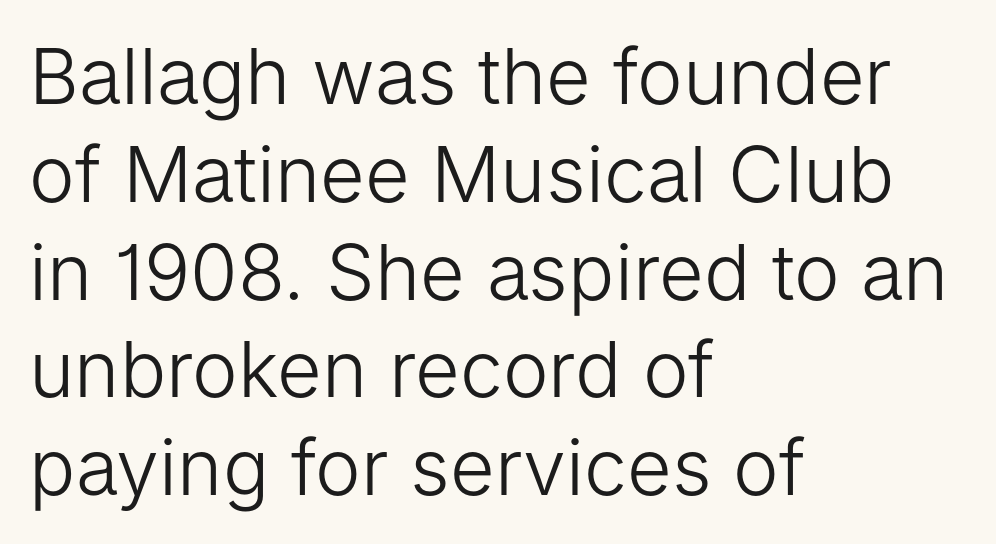
Q: Is the text bold? A: No.
Q: Is the text italic (slanted)? A: No, it is upright.
Q: Is the typeface a serif or a sans-serif typeface? A: Sans-serif.
Q: Is the text underlined? A: No.
Q: How is the paragraph aligned? A: Left-aligned.
Q: Is the spacing between letters normal or unusually wide? A: Normal.
Q: Is the spacing between lines tight, normal or loose? A: Normal.
Q: Width (condensed, normal, or wide)? A: Normal.
Q: Stroke contrast? A: Low.
Q: x-height? A: Medium.
Q: Monospaced? A: No.
